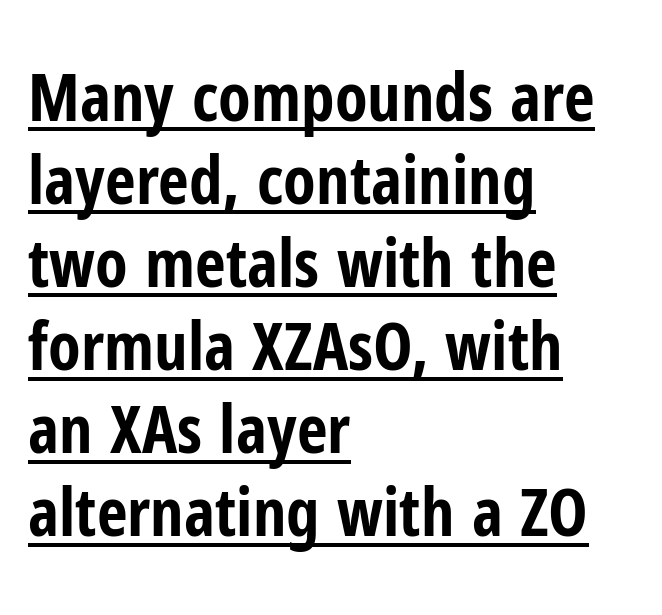
The image shows 67 px bold, condensed sans-serif type, upright; set left-aligned, line spacing 1.24x, normal letter spacing, underlined; low stroke contrast and a medium x-height.
